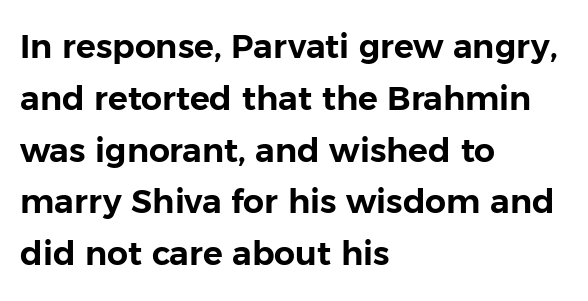
The image shows 33 px sans-serif type, upright; set left-aligned, normal line spacing (1.57x), normal letter spacing, not underlined; low stroke contrast and a medium x-height.
